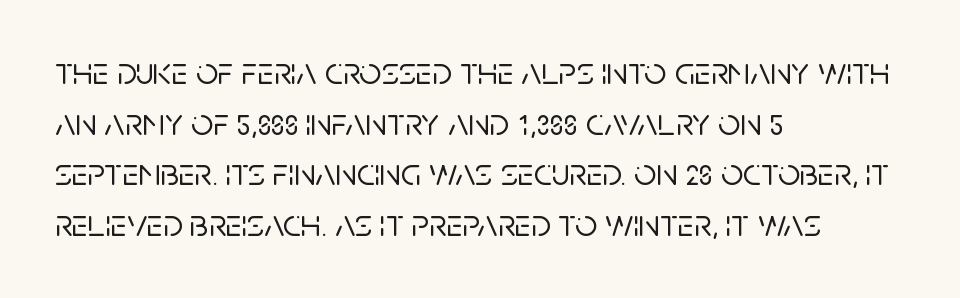
{"serif": "no", "italic": "no", "width": "normal", "stroke_contrast": "low", "x_height": "large", "monospaced": "no", "underline": "no", "align": "left", "line_spacing": "normal", "line_spacing_ratio": 1.3, "letter_spacing": "normal", "letter_spacing_em": 0.0, "glyph_px": 39}
